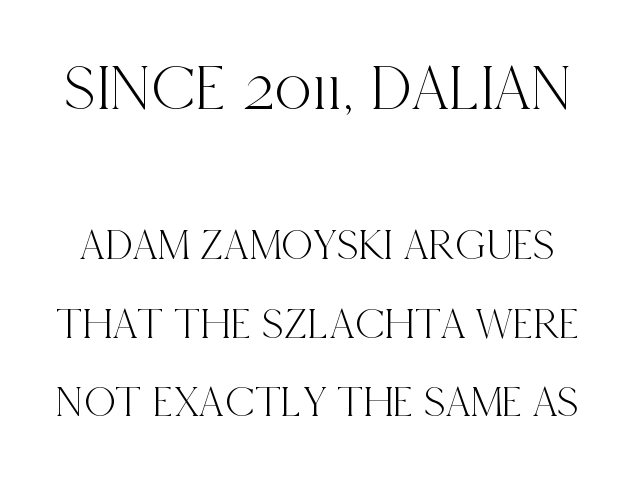
{"serif": "yes", "italic": "no", "width": "condensed", "x_height": "large", "monospaced": "no", "underline": "no", "line_spacing_ratio": 1.78, "letter_spacing": "normal", "letter_spacing_em": 0.0, "larger_block": "first", "size_ratio": 1.5, "glyph_px": 66}
